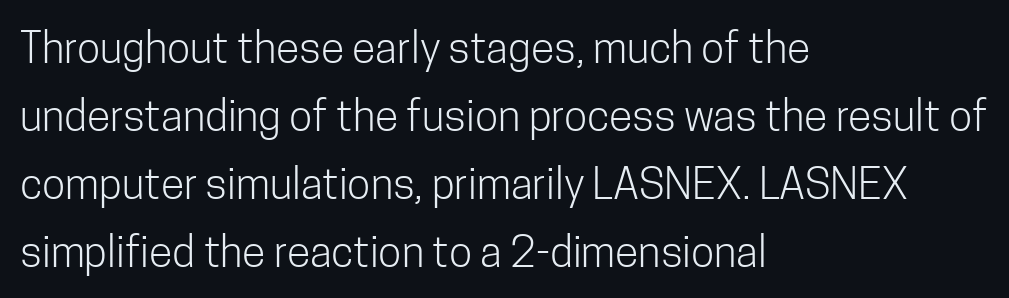
If you measured baseline to baseline, you'd find a middling distance. Summary of weight: not heavy and not bold. Each letter keeps its own natural width here, so spacing adapts to shape. Decoration check: the copy has no underline.
